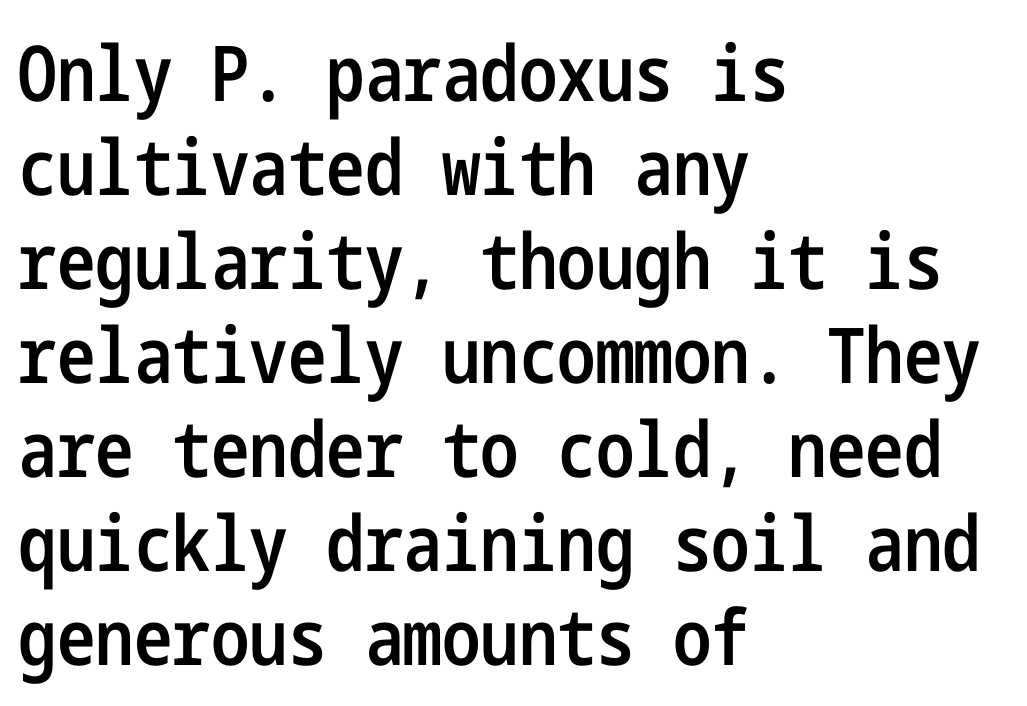
The image shows 77 px semibold, condensed sans-serif type, upright; set left-aligned, line spacing 1.22x, normal letter spacing, not underlined; low stroke contrast and a medium x-height.
